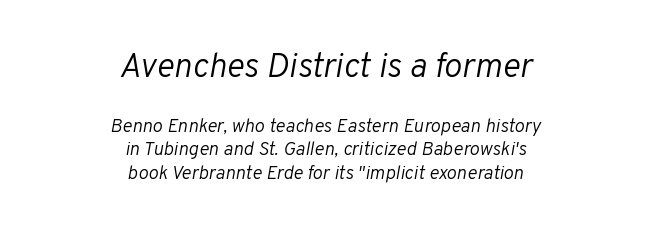
Think standard paragraph weight, or any step lighter than that. Only glyphs here, with clear space below each row. A typesetter would call this proportional, since set widths differ per character. In terms of letterspacing, this is plain default setting. Layout note: lines centered.
